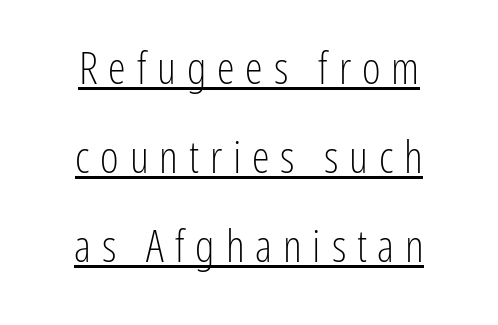
Q: Is the text bold? A: No.
Q: Is the text italic (slanted)? A: No, it is upright.
Q: Is the typeface a serif or a sans-serif typeface? A: Sans-serif.
Q: Is the text underlined? A: Yes.
Q: How is the paragraph aligned? A: Centered.
Q: Is the spacing between letters normal or unusually wide? A: Unusually wide.
Q: Is the spacing between lines tight, normal or loose? A: Loose.
Q: Width (condensed, normal, or wide)? A: Condensed.
Q: Stroke contrast? A: Low.
Q: x-height? A: Medium.
Q: Monospaced? A: No.
